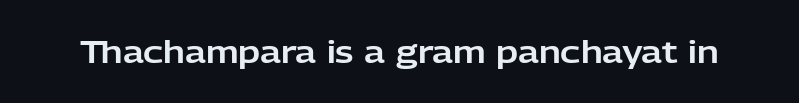
{"serif": "no", "italic": "no", "width": "normal", "stroke_contrast": "low", "x_height": "medium", "monospaced": "no", "underline": "no", "letter_spacing": "normal", "letter_spacing_em": 0.0, "glyph_px": 30}
